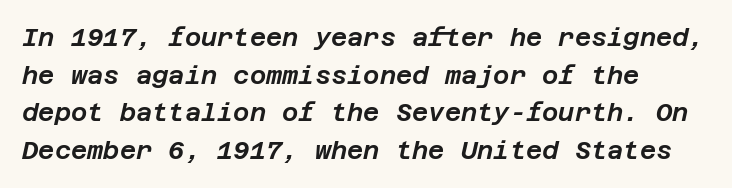
The image shows 25 px text type, italic (leaning right); set left-aligned, normal line spacing (1.51x), normal letter spacing, not underlined.
